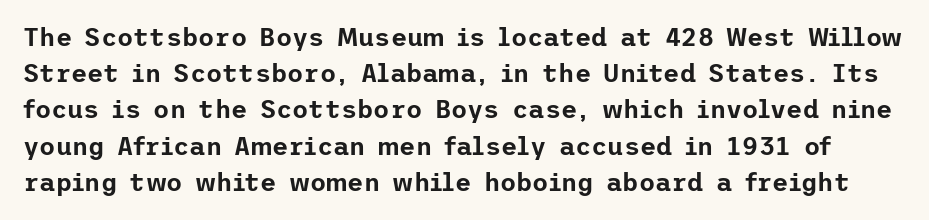
The image shows 25 px text type, upright; set normal line spacing (1.45x), normal letter spacing, not underlined.
